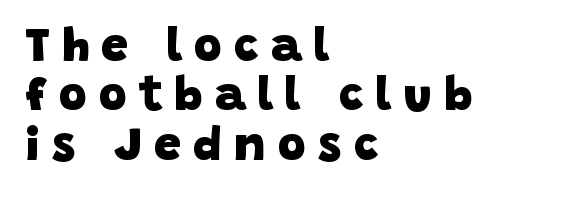
The passage shown is typeset with a sans-serif family. Compared with a centered layout, this one pins lines to the left instead. Has an underline been added? It has not. The letters are spread apart with noticeably loose tracking. The face used here has the dense, thick strokes of a bold.
